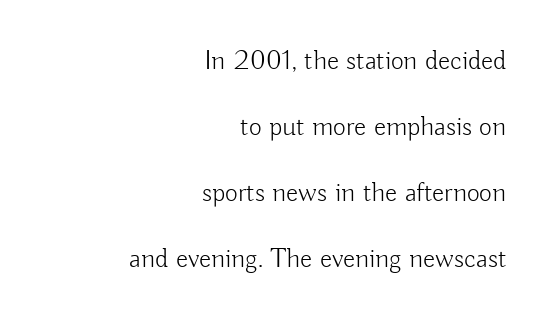
{"serif": "no", "italic": "no", "bold": "no", "weight": "light", "width": "normal", "stroke_contrast": "low", "x_height": "small", "monospaced": "no", "underline": "no", "align": "right", "line_spacing": "loose", "line_spacing_ratio": 2.36, "letter_spacing": "normal", "letter_spacing_em": 0.0, "glyph_px": 28}
